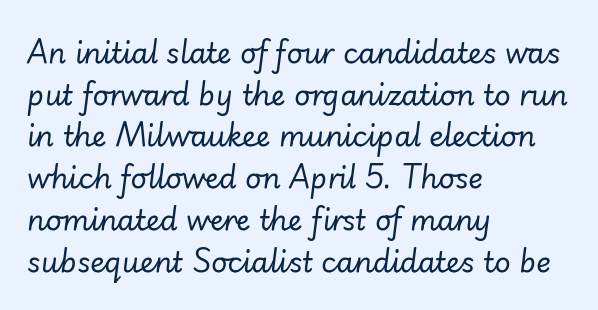
Q: Is the text bold? A: No.
Q: Is the text italic (slanted)? A: Yes, it leans right by about 7 degrees.
Q: Is the text underlined? A: No.
Q: How is the paragraph aligned? A: Left-aligned.
Q: Is the spacing between letters normal or unusually wide? A: Normal.
Q: Is the spacing between lines tight, normal or loose? A: Normal.
Q: Width (condensed, normal, or wide)? A: Normal.
Q: Stroke contrast? A: Low.
Q: x-height? A: Small.
Q: Monospaced? A: No.
